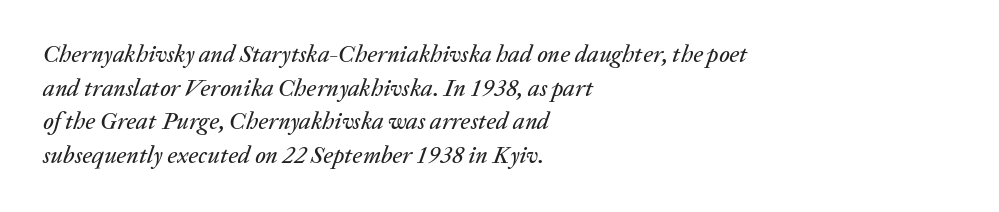
The image shows 24 px text type, italic (leaning right); set left-aligned, normal line spacing (1.4x), normal letter spacing, not underlined.
